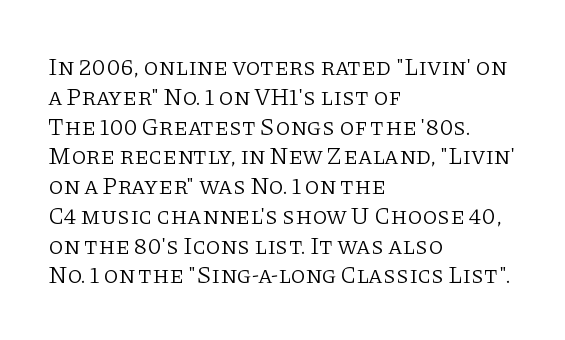
Q: Is the text bold? A: No.
Q: Is the text italic (slanted)? A: No, it is upright.
Q: Is the text underlined? A: No.
Q: How is the paragraph aligned? A: Left-aligned.
Q: Is the spacing between letters normal or unusually wide? A: Normal.
